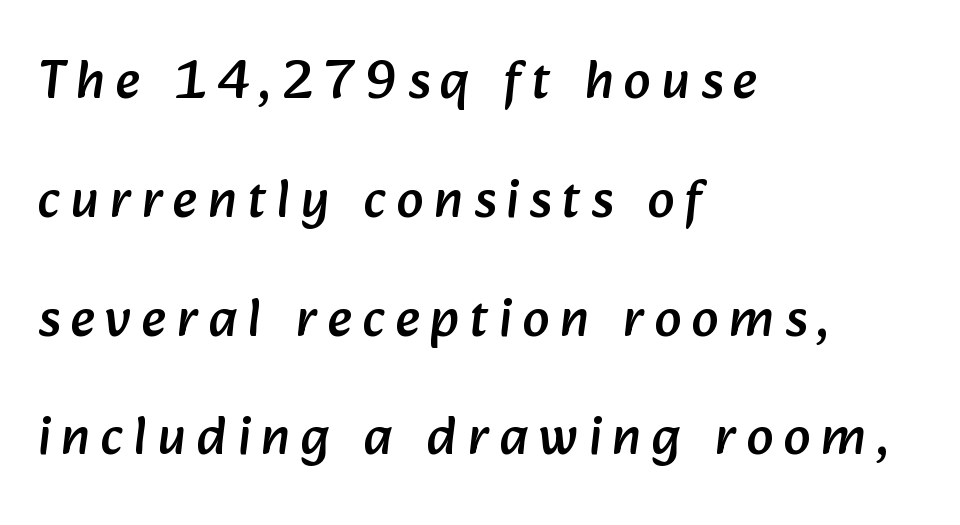
Q: Is the typeface a serif or a sans-serif typeface? A: Sans-serif.
Q: Is the text underlined? A: No.
Q: How is the paragraph aligned? A: Left-aligned.
Q: Is the spacing between letters normal or unusually wide? A: Unusually wide.
Q: Is the spacing between lines tight, normal or loose? A: Loose.
Q: Width (condensed, normal, or wide)? A: Normal.
Q: Stroke contrast? A: Low.
Q: x-height? A: Medium.
Q: Monospaced? A: No.
